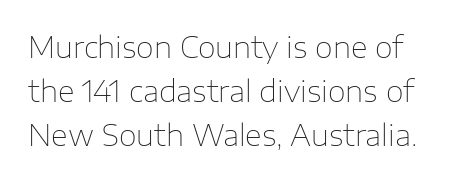
Q: Is the text bold? A: No.
Q: Is the text italic (slanted)? A: No, it is upright.
Q: Is the typeface a serif or a sans-serif typeface? A: Sans-serif.
Q: Is the text underlined? A: No.
Q: Is the spacing between letters normal or unusually wide? A: Normal.
Q: Is the spacing between lines tight, normal or loose? A: Normal.
Q: Width (condensed, normal, or wide)? A: Normal.
Q: Stroke contrast? A: Low.
Q: x-height? A: Medium.
Q: Monospaced? A: No.
